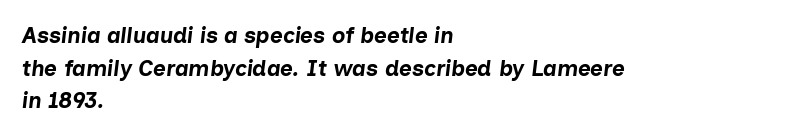
Q: Is the text bold? A: Yes.
Q: Is the text italic (slanted)? A: Yes, it leans right by about 7 degrees.
Q: Is the text underlined? A: No.
Q: How is the paragraph aligned? A: Left-aligned.
Q: Is the spacing between letters normal or unusually wide? A: Normal.
Q: Is the spacing between lines tight, normal or loose? A: Normal.
